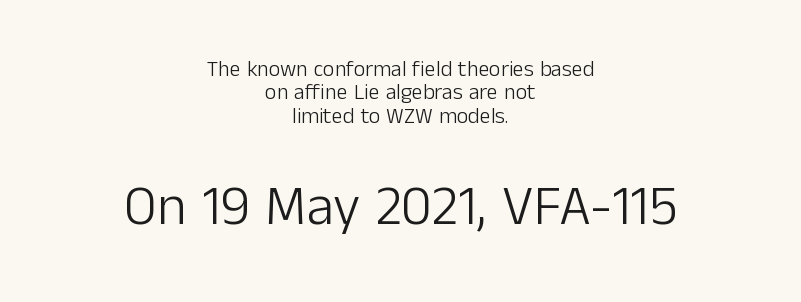
Q: Is the text bold? A: No.
Q: Is the text italic (slanted)? A: No, it is upright.
Q: Is the typeface a serif or a sans-serif typeface? A: Sans-serif.
Q: Is the text underlined? A: No.
Q: How is the paragraph aligned? A: Centered.
Q: Is the spacing between letters normal or unusually wide? A: Normal.
Q: Is the spacing between lines tight, normal or loose? A: Tight.
Q: Which block of text is set in a larger size, the first (top) or the second (bottom)? A: The second (bottom) one.
Q: Width (condensed, normal, or wide)? A: Normal.
Q: Stroke contrast? A: Low.
Q: x-height? A: Medium.
Q: Monospaced? A: No.
